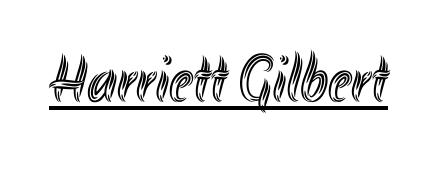
{"width": "condensed", "x_height": "small", "monospaced": "no", "underline": "yes", "letter_spacing": "normal", "letter_spacing_em": 0.0, "glyph_px": 67}
